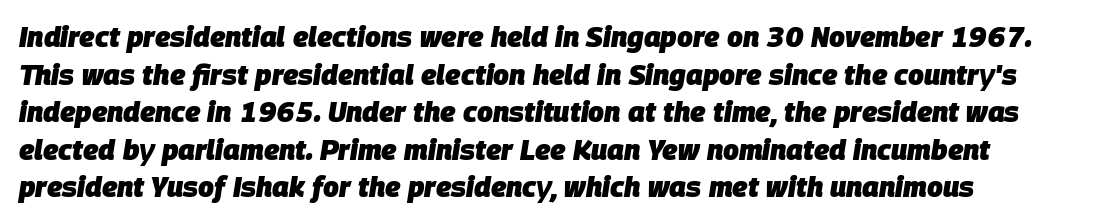
{"italic": "yes", "lean": "right", "slant_degrees": 9, "bold": "yes", "weight": "heavy", "width": "normal", "stroke_contrast": "low", "x_height": "large", "monospaced": "no", "underline": "no", "line_spacing": "normal", "line_spacing_ratio": 1.34, "letter_spacing": "normal", "letter_spacing_em": 0.0, "glyph_px": 28}
